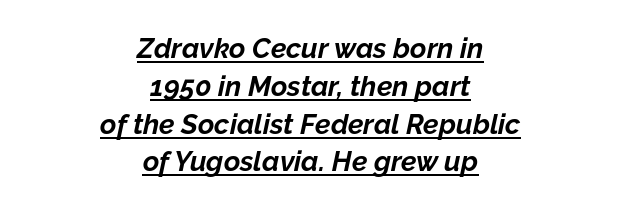
These words are printed bold, with thick strokes throughout. The face used here is proportionally spaced, like ordinary book or web type. Compared with typical body copy, the letter spacing here is the same. What's the leading like? Ordinary, nothing unusual. The face used here has a pronounced slope to its letters.
